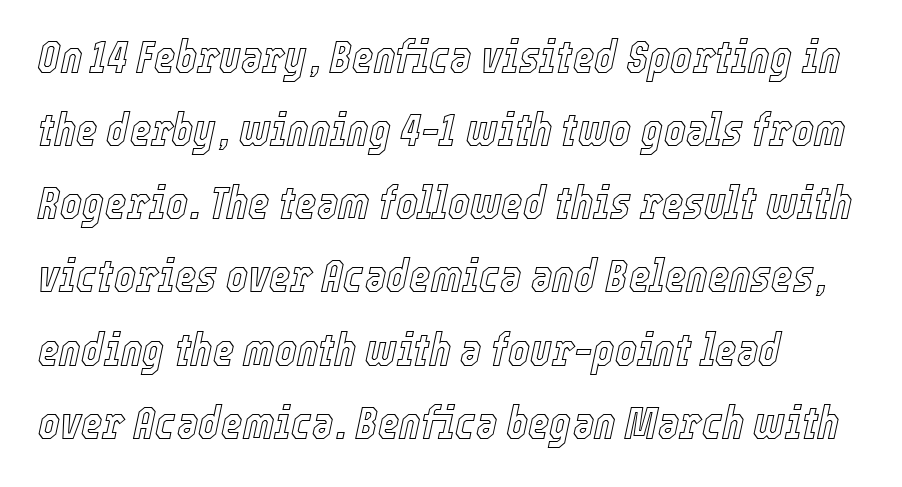
The image shows 46 px condensed type, italic (leaning right); set normal line spacing (1.59x), normal letter spacing, not underlined; a medium x-height.
